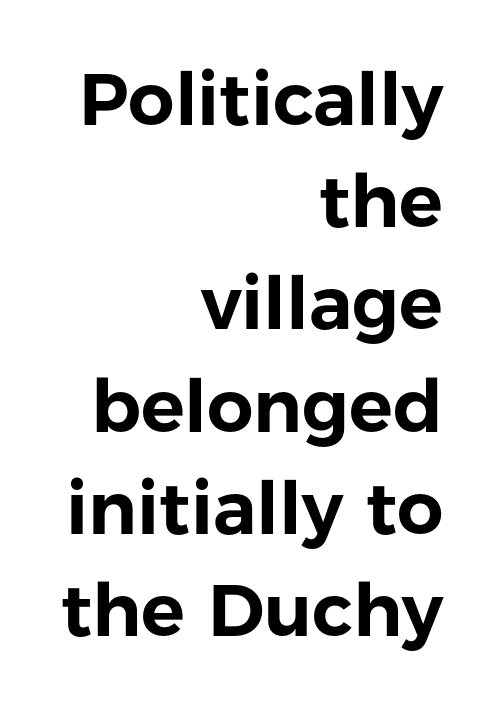
The lines sit at an ordinary, default distance from one another. A typesetter would call this proportional, since set widths differ per character. Descender tails drop into unmarked territory. Line ends are locked; line starts wander.
